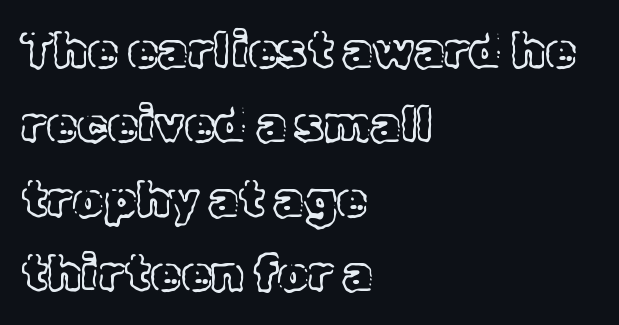
Visually the block forms a straight wall on the left and a jagged coastline on the right. The words here are not underlined. Normally led — the rows are evenly, conventionally spaced. Compared with typical body copy, the letter spacing here is the same. These lines are rendered in a variable-pitch font. It's the straight-up-and-down kind of type.
